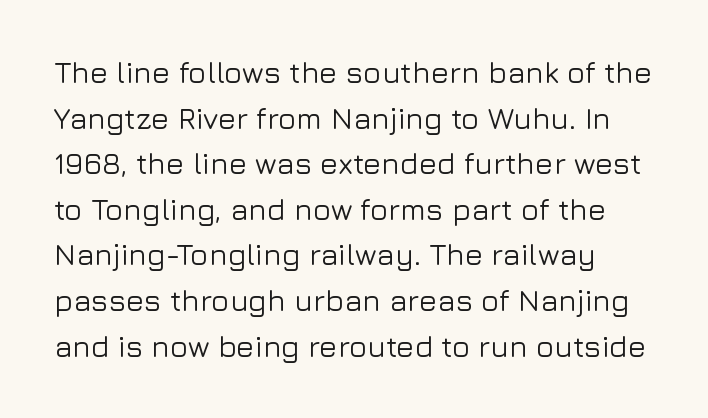
The image shows 30 px sans-serif type, upright; set normal line spacing (1.52x), normal letter spacing, not underlined; low stroke contrast and a medium x-height.
